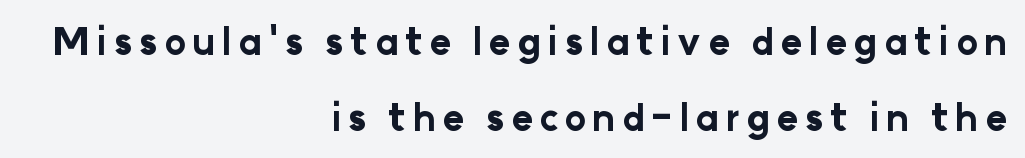
The image shows 36 px bold sans-serif type, upright; set right-aligned, loose line spacing (2.11x), not underlined; low stroke contrast and a medium x-height.
